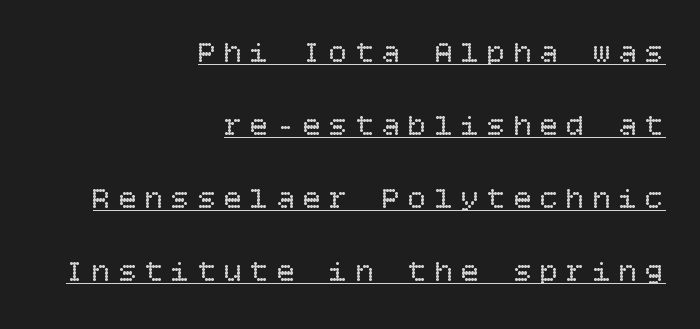
Vertically, the passage feels expansive, rows floating well apart. Is the stroke heavy? The answer is a plain regular-or-lighter. The lettering is marked with a stroke running underneath it. The specimen reads as upright at a glance. A typesetter would call this heavily tracked-out type.
